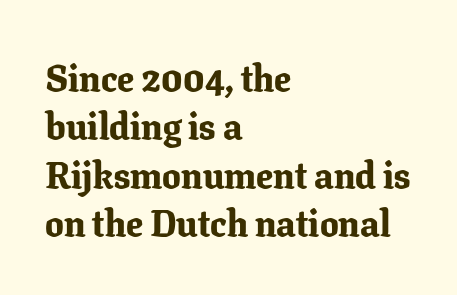
{"serif": "yes", "italic": "no", "bold": "yes", "weight": "bold", "width": "normal", "stroke_contrast": "low", "x_height": "medium", "monospaced": "no", "underline": "no", "align": "left", "line_spacing": "normal", "line_spacing_ratio": 1.31, "letter_spacing": "normal", "letter_spacing_em": 0.0, "glyph_px": 37}
